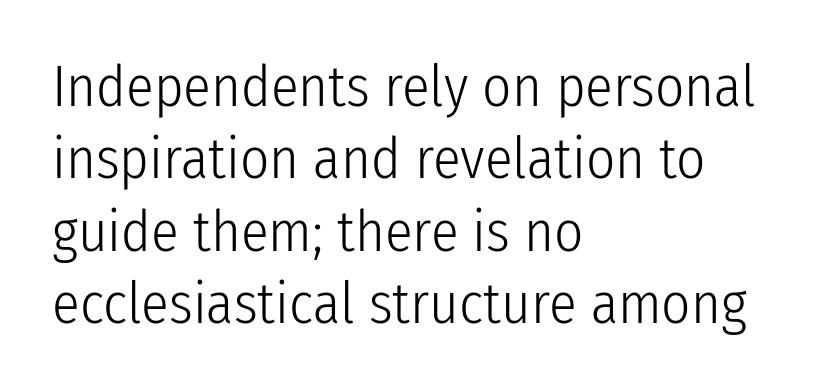
Heft: none added — not bold. This rendering employs a face without finishing strokes, i.e., a sans-serif. This sample keeps an unexceptional amount of space between lines. Spacing verdict: proportional, widths tailored to each character. The compositor pushed each line to the left boundary. Posture: upright roman.
